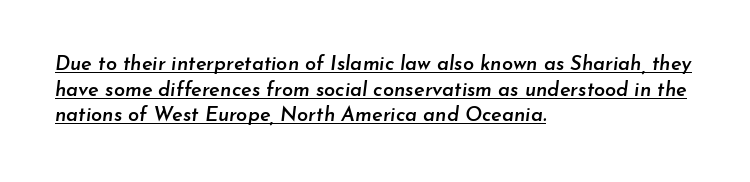
Q: Is the text bold? A: Semi-bold.
Q: Is the text italic (slanted)? A: Yes, it leans right by about 7 degrees.
Q: Is the text underlined? A: Yes.
Q: How is the paragraph aligned? A: Left-aligned.
Q: Is the spacing between letters normal or unusually wide? A: Normal.
Q: Is the spacing between lines tight, normal or loose? A: Normal.
